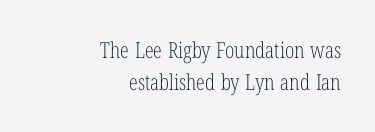
Q: Is the text bold? A: No.
Q: Is the text italic (slanted)? A: No, it is upright.
Q: Is the text underlined? A: No.
Q: How is the paragraph aligned? A: Right-aligned.
Q: Is the spacing between letters normal or unusually wide? A: Normal.
Q: Is the spacing between lines tight, normal or loose? A: Normal.
